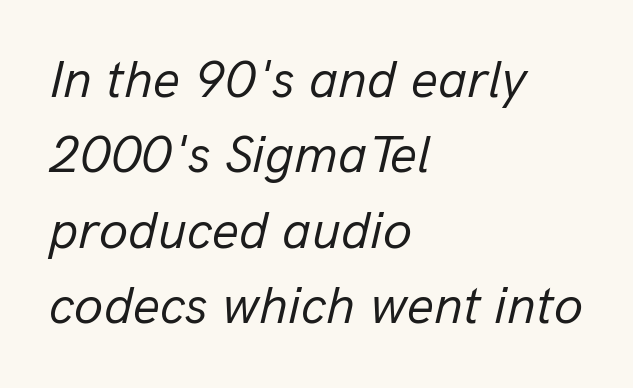
Q: Is the text bold? A: No.
Q: Is the text italic (slanted)? A: Yes, it leans right by about 13 degrees.
Q: Is the text underlined? A: No.
Q: How is the paragraph aligned? A: Left-aligned.
Q: Is the spacing between letters normal or unusually wide? A: Normal.
Q: Is the spacing between lines tight, normal or loose? A: Normal.
Q: Width (condensed, normal, or wide)? A: Normal.
Q: Stroke contrast? A: Low.
Q: x-height? A: Medium.
Q: Monospaced? A: No.
